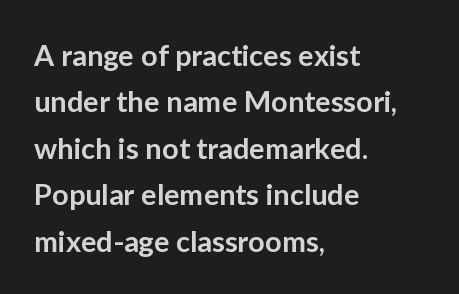
A classic flush-left, rag-right setting is used for this passage. Bare-footed words on every line. The passage shown is semibold, sitting just below true bold. The specimen reads as upright at a glance.
